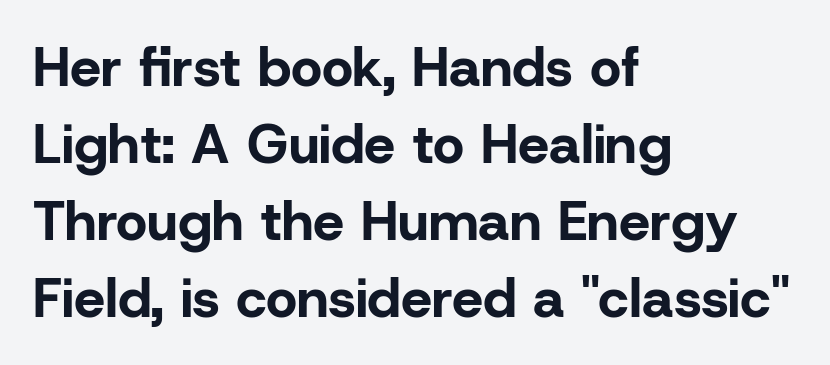
Each new line begins a customary step beneath the previous one. The sample has been set heavy, in full bold. A roman cut, with each character standing at attention. What kind of face is this? One without serifs — a sans.
